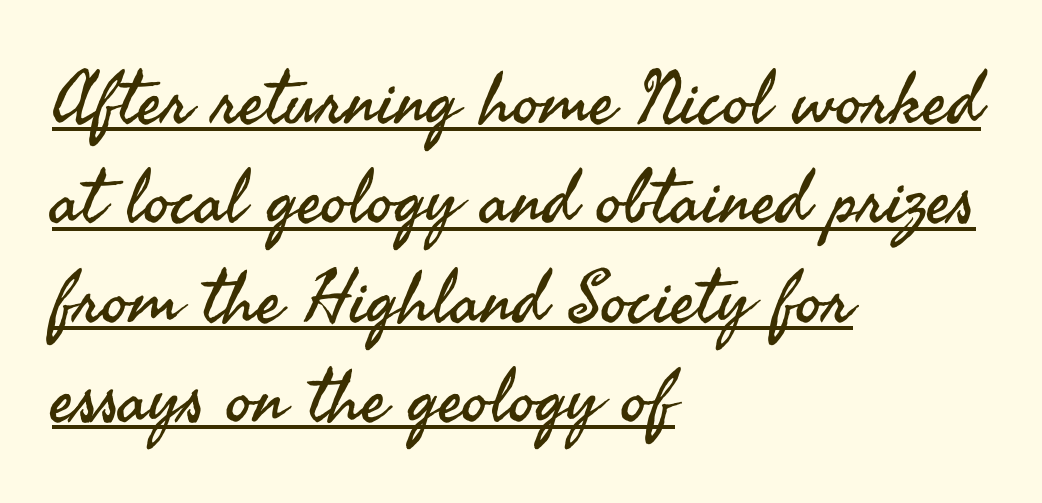
The typeface has the unassuming heft of standard copy or less. You can see a thin bar hugging the bottom of the glyphs. Vertically, the passage feels balanced, rows spaced as you'd expect. This sample uses a sans-serif face. Caption: standard tracking, unaltered.
